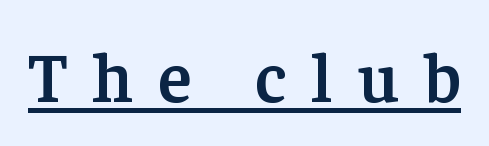
The image shows 70 px semibold serif type, upright; set unusually wide letter spacing (+0.36 em), underlined; low stroke contrast and a medium x-height.
